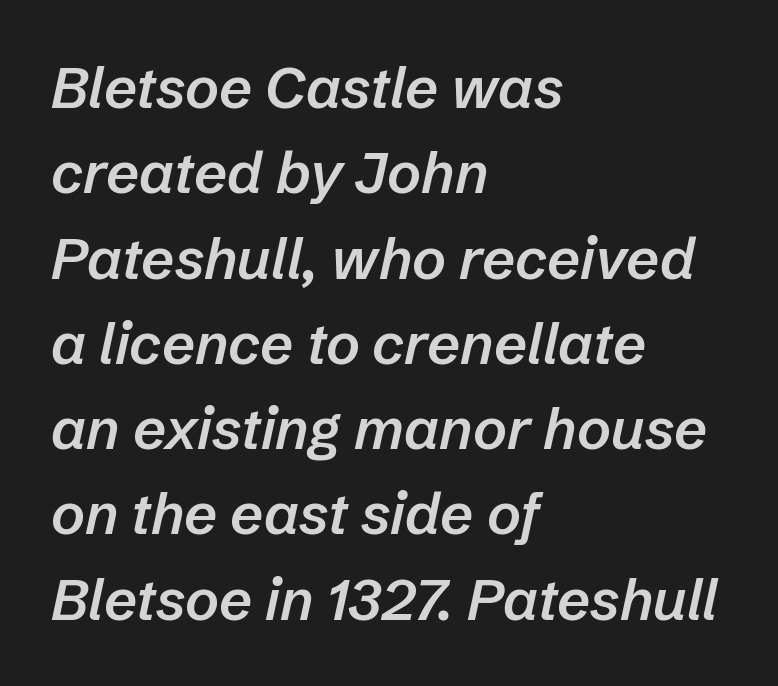
Only glyphs here, with clear space below each row. On the weight axis this lands at semibold, roughly 600. Horizontal alignment here is leftward, the default for most running prose. The typography opts for an oblique posture over an upright one. Standard letterfit; no display-style spreading of the glyphs.
